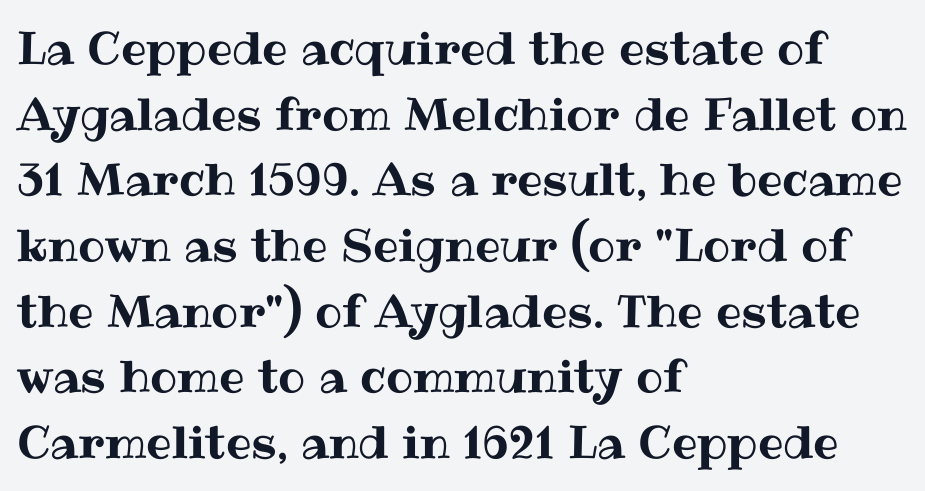
The image shows 45 px text type, upright; set left-aligned, normal line spacing (1.46x), normal letter spacing, not underlined; medium stroke contrast and a medium x-height.
